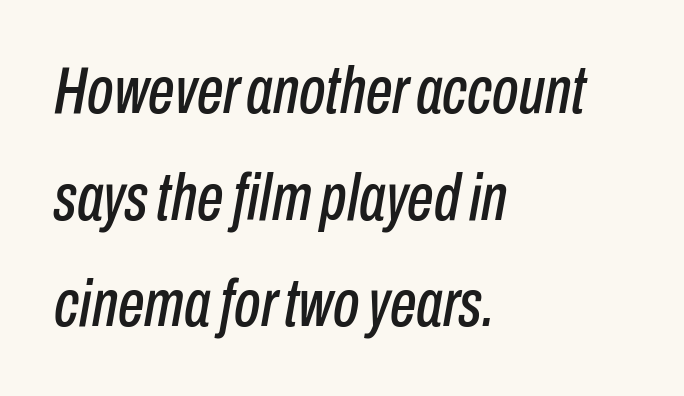
Glance below the letters and you will spot only blank space. The gaps between neighbouring characters are ordinary and unremarkable. Each line starts at the same left margin while the right side varies. Is there much room between lines? A standard amount, neither cramped nor airy. The glyphs look as if they've been sheared to an angle.
